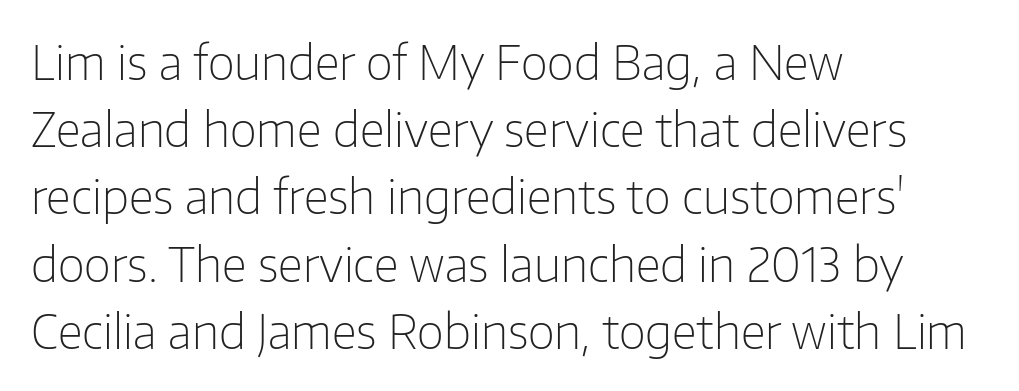
Q: Is the text bold? A: No.
Q: Is the text italic (slanted)? A: No, it is upright.
Q: Is the typeface a serif or a sans-serif typeface? A: Sans-serif.
Q: Is the text underlined? A: No.
Q: How is the paragraph aligned? A: Left-aligned.
Q: Is the spacing between letters normal or unusually wide? A: Normal.
Q: Is the spacing between lines tight, normal or loose? A: Normal.
Q: Width (condensed, normal, or wide)? A: Normal.
Q: Stroke contrast? A: Low.
Q: x-height? A: Medium.
Q: Monospaced? A: No.
